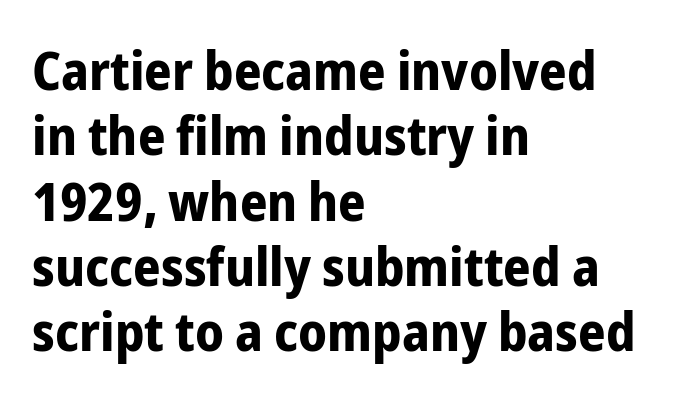
Q: Is the text bold? A: Yes.
Q: Is the text italic (slanted)? A: No, it is upright.
Q: Is the typeface a serif or a sans-serif typeface? A: Sans-serif.
Q: Is the text underlined? A: No.
Q: How is the paragraph aligned? A: Left-aligned.
Q: Is the spacing between letters normal or unusually wide? A: Normal.
Q: Width (condensed, normal, or wide)? A: Condensed.
Q: Stroke contrast? A: Low.
Q: x-height? A: Medium.
Q: Monospaced? A: No.
